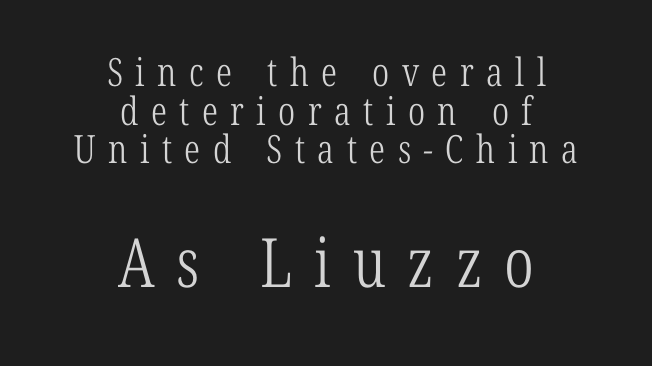
Type size steps up from the first block to the second. The cut favours lightness, reaching ordinary text weight at its darkest. How would I describe the line gaps? Narrow and economical. Lines of text with bare space underneath. Line starts and ends both wander, symmetrically. Varying glyph widths throughout — classic text-font behaviour.
